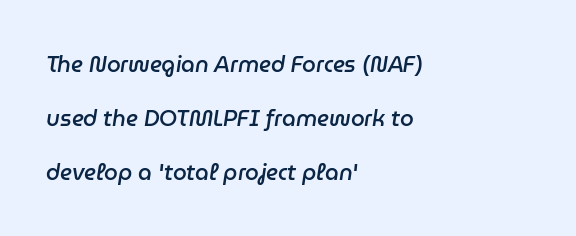
The image shows 22 px text type, italic (leaning right); set left-aligned, loose line spacing (2.45x), normal letter spacing, not underlined.
